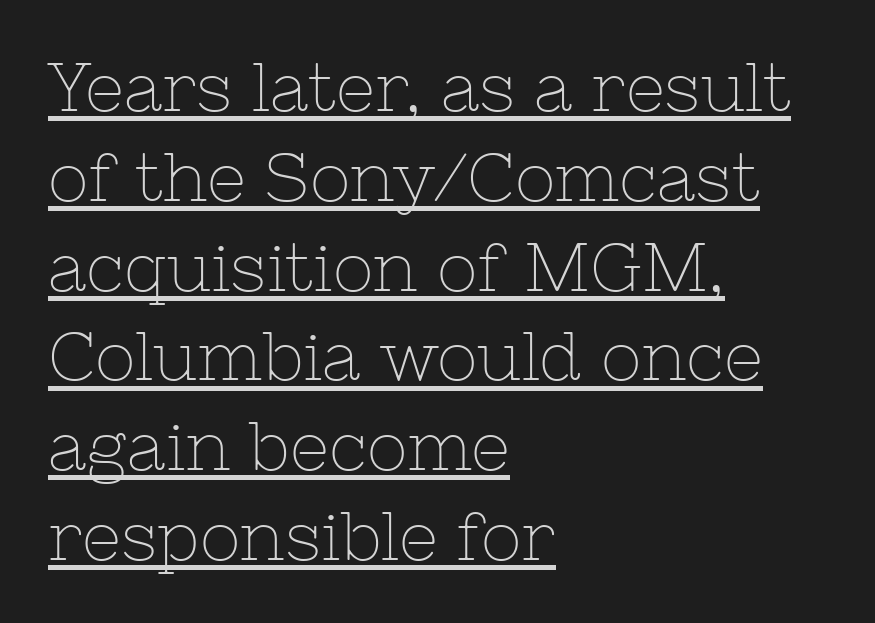
Q: Is the text bold? A: No.
Q: Is the text italic (slanted)? A: No, it is upright.
Q: Is the typeface a serif or a sans-serif typeface? A: Serif.
Q: Is the text underlined? A: Yes.
Q: How is the paragraph aligned? A: Left-aligned.
Q: Is the spacing between letters normal or unusually wide? A: Normal.
Q: Is the spacing between lines tight, normal or loose? A: Normal.
Q: Width (condensed, normal, or wide)? A: Normal.
Q: Stroke contrast? A: Low.
Q: x-height? A: Medium.
Q: Monospaced? A: No.
